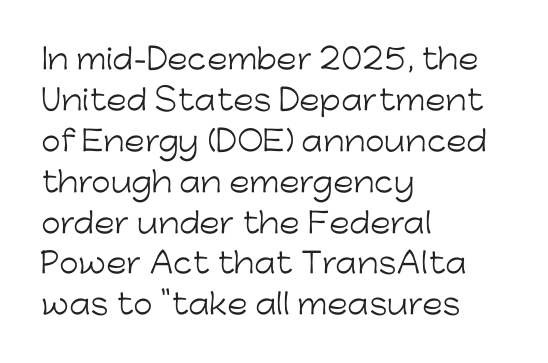
The image shows 28 px light sans-serif type, upright; set left-aligned, normal line spacing (1.46x), normal letter spacing, not underlined; low stroke contrast and a medium x-height.
